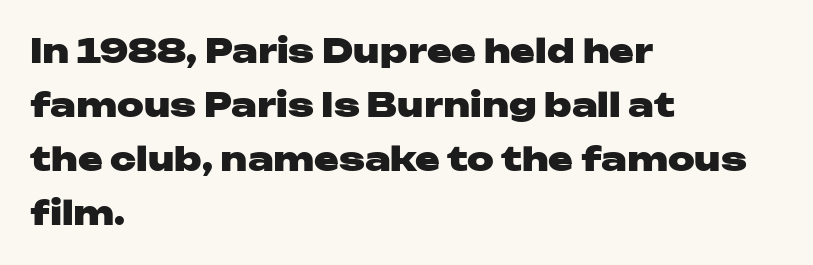
Check where the strokes stop: nothing finishes them off — pure sans. Here the designer chose a conventional face with non-uniform glyph widths. Heavy-handed strokes throughout: this text is bold. The type is set solid horizontally, with unmodified tracking. Plain, unruled lines of type. The line-height multiplier appears to be the usual default.
